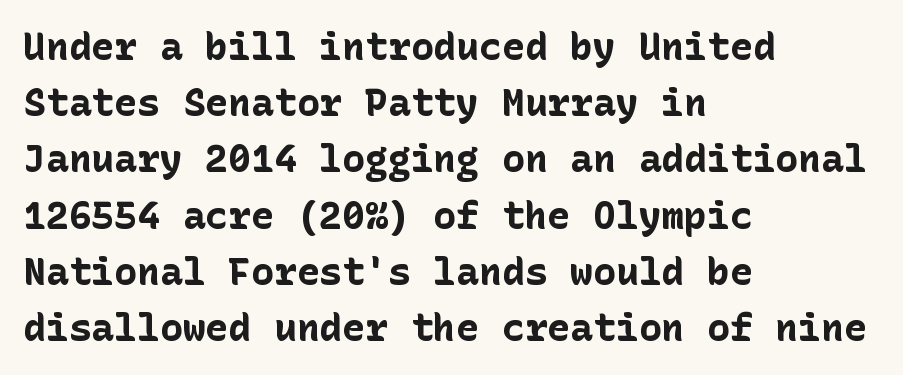
Q: Is the text bold? A: Yes.
Q: Is the text italic (slanted)? A: No, it is upright.
Q: Is the typeface a serif or a sans-serif typeface? A: Sans-serif.
Q: Is the text underlined? A: No.
Q: How is the paragraph aligned? A: Left-aligned.
Q: Is the spacing between letters normal or unusually wide? A: Normal.
Q: Is the spacing between lines tight, normal or loose? A: Normal.
Q: Width (condensed, normal, or wide)? A: Normal.
Q: Stroke contrast? A: Low.
Q: x-height? A: Medium.
